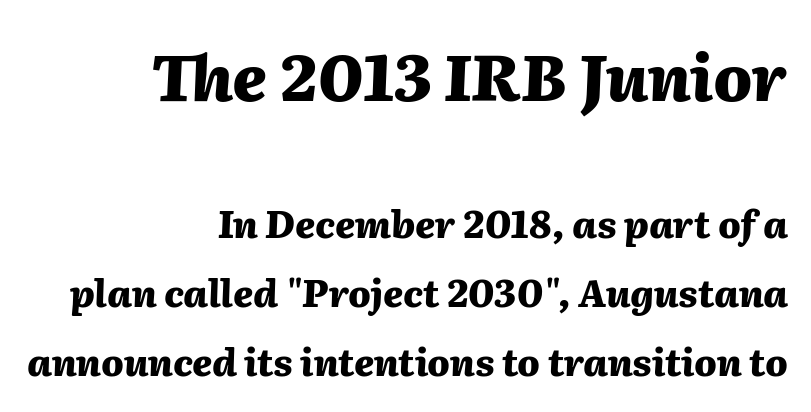
{"italic": "yes", "lean": "right", "slant_degrees": 2, "bold": "yes", "weight": "heavy", "width": "normal", "stroke_contrast": "medium", "x_height": "medium", "monospaced": "no", "underline": "no", "align": "right", "line_spacing_ratio": 1.86, "letter_spacing": "normal", "letter_spacing_em": 0.0, "larger_block": "first", "size_ratio": 1.73, "glyph_px": 64}
